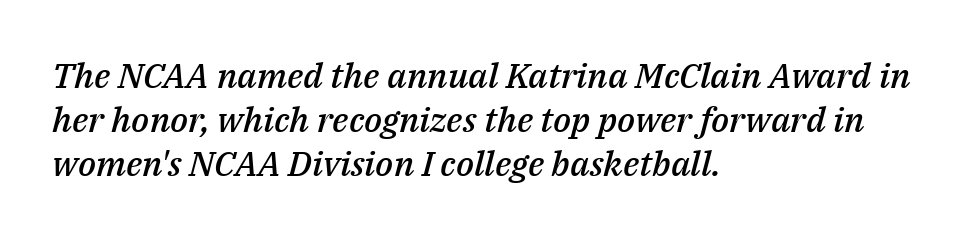
The tracking reads as untouched default to a designer's eye. What weight is shown? A semibold, between regular and bold. Character widths vary here, with narrow letters taking less room than wide ones. The space directly below the letters is spotless. Does the leading feel generous? No, just average.
